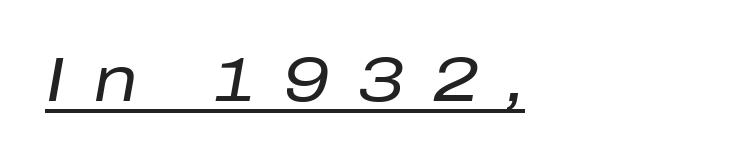
The image shows 63 px regular-weight type, italic (leaning right); set left-aligned, unusually wide letter spacing (+0.45 em), underlined; low stroke contrast and a medium x-height.
